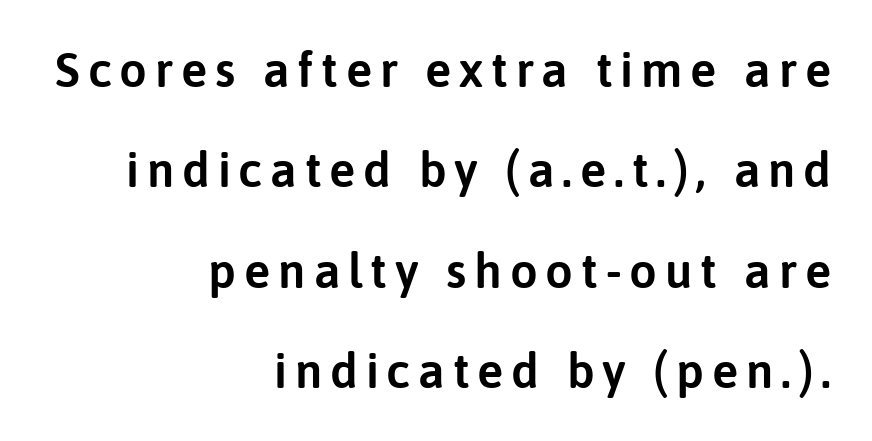
{"serif": "no", "italic": "no", "width": "normal", "stroke_contrast": "low", "x_height": "medium", "monospaced": "no", "underline": "no", "align": "right", "line_spacing": "loose", "line_spacing_ratio": 2.05, "glyph_px": 49}
